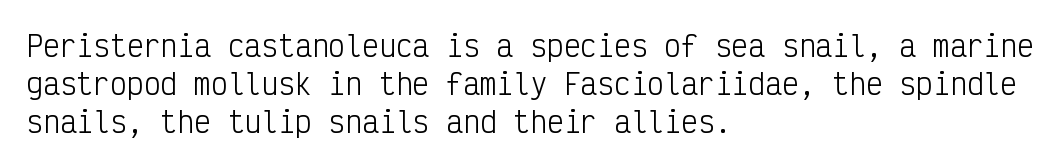
The image shows 28 px light, condensed sans-serif type, upright, monospaced; set left-aligned, normal line spacing (1.36x), normal letter spacing, not underlined; low stroke contrast and a medium x-height.
